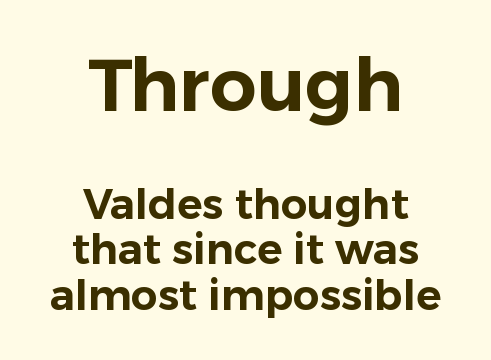
Q: Is the text italic (slanted)? A: No, it is upright.
Q: Is the typeface a serif or a sans-serif typeface? A: Sans-serif.
Q: Is the text underlined? A: No.
Q: How is the paragraph aligned? A: Centered.
Q: Is the spacing between letters normal or unusually wide? A: Normal.
Q: Is the spacing between lines tight, normal or loose? A: Tight.
Q: Which block of text is set in a larger size, the first (top) or the second (bottom)? A: The first (top) one.
Q: Width (condensed, normal, or wide)? A: Normal.
Q: Stroke contrast? A: Low.
Q: x-height? A: Medium.
Q: Monospaced? A: No.
